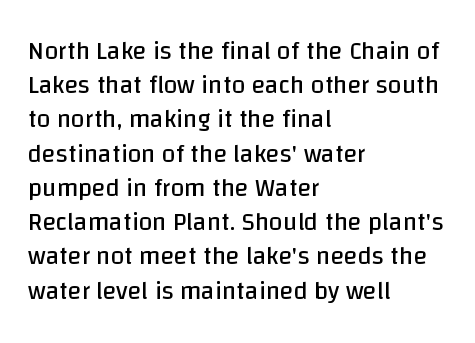
The area under the type is left untouched. A roman cut, with each character standing at attention. Observe the ordinary spacing: letters are neighbours, not strangers. Notice how the passage keeps a crisp vertical edge on the left only.
